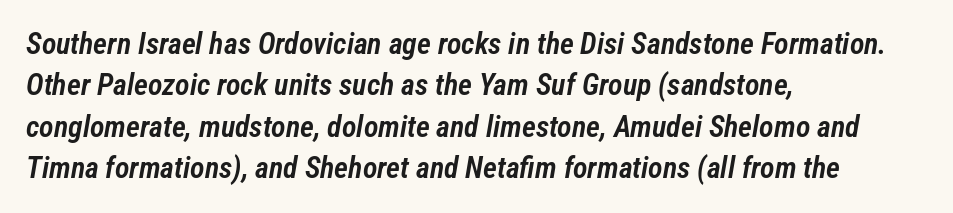
The image shows 30 px semibold, condensed type, italic (leaning right); set left-aligned, normal line spacing (1.38x), normal letter spacing, not underlined; low stroke contrast and a medium x-height.
